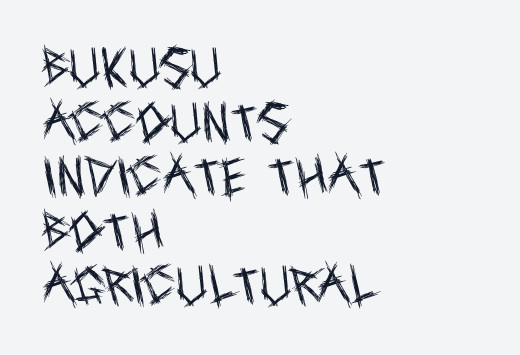
The image shows 43 px regular-weight, condensed sans-serif type, upright; set left-aligned, normal line spacing (1.27x), normal letter spacing, not underlined; a large x-height.
